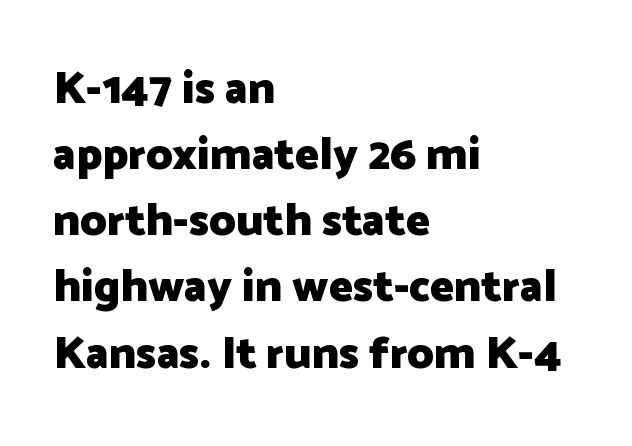
{"serif": "no", "italic": "no", "bold": "yes", "weight": "heavy", "width": "normal", "stroke_contrast": "low", "x_height": "medium", "monospaced": "no", "underline": "no", "align": "left", "line_spacing": "normal", "line_spacing_ratio": 1.47, "letter_spacing": "normal", "letter_spacing_em": 0.0, "glyph_px": 45}
